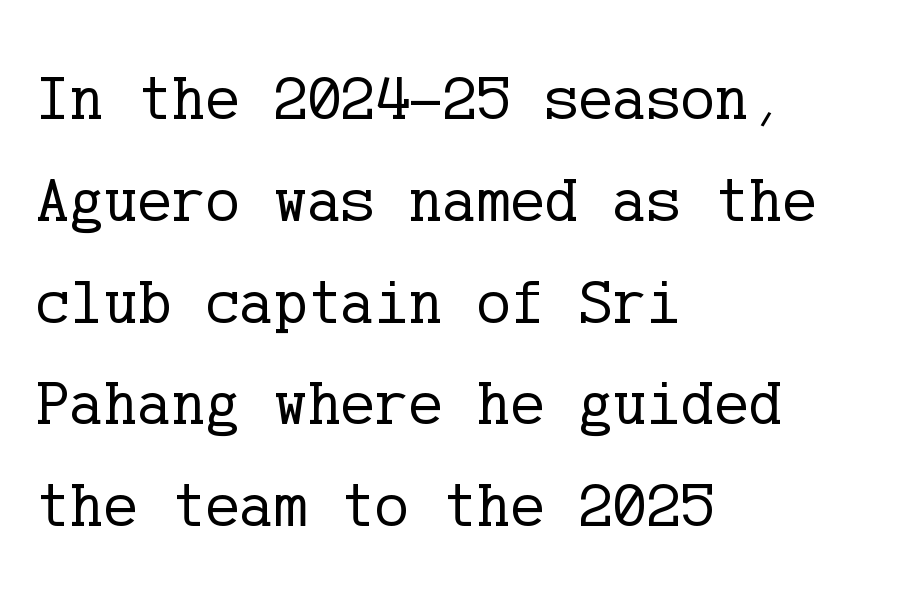
{"serif": "yes", "italic": "no", "bold": "no", "weight": "regular", "width": "normal", "stroke_contrast": "low", "x_height": "medium", "underline": "no", "align": "left", "line_spacing": "normal", "line_spacing_ratio": 1.59, "letter_spacing": "normal", "letter_spacing_em": 0.0, "glyph_px": 64}
